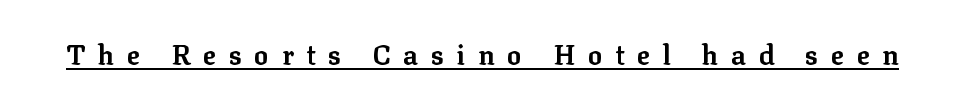
The image shows 27 px bold type, upright; set unusually wide letter spacing (+0.47 em), underlined.
